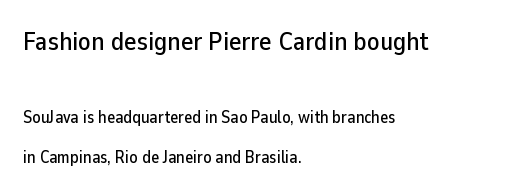
Q: Is the text italic (slanted)? A: No, it is upright.
Q: Is the text underlined? A: No.
Q: How is the paragraph aligned? A: Left-aligned.
Q: Is the spacing between letters normal or unusually wide? A: Normal.
Q: Is the spacing between lines tight, normal or loose? A: Loose.
Q: Which block of text is set in a larger size, the first (top) or the second (bottom)? A: The first (top) one.
